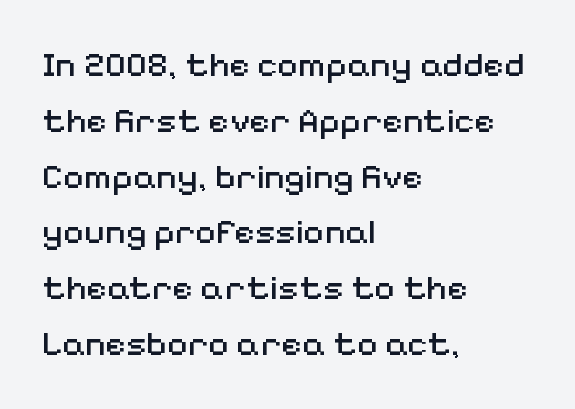
The image shows 36 px regular-weight sans-serif type, upright; set left-aligned, normal line spacing (1.55x), normal letter spacing, not underlined; medium stroke contrast and a medium x-height.
